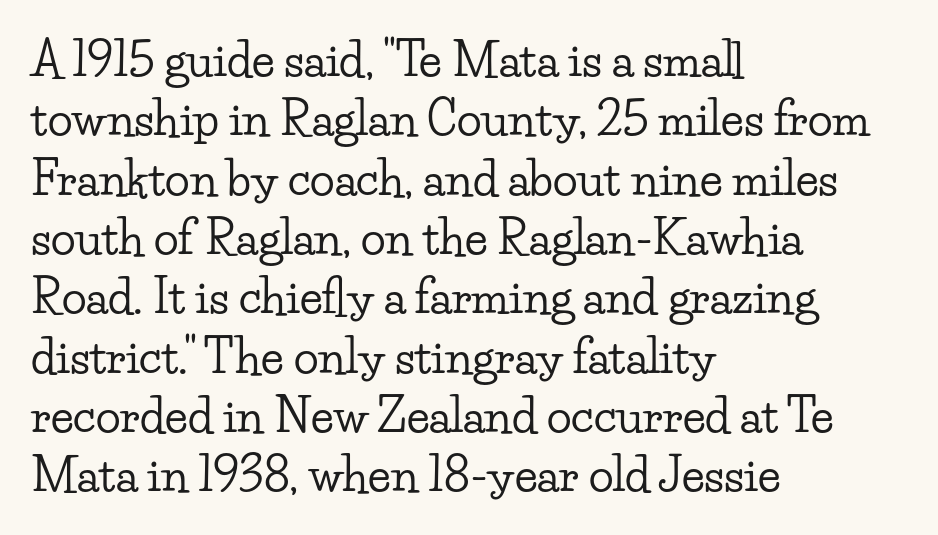
The image shows 46 px wide serif type, upright; set left-aligned, normal line spacing (1.29x), normal letter spacing, not underlined; low stroke contrast and a small x-height.
